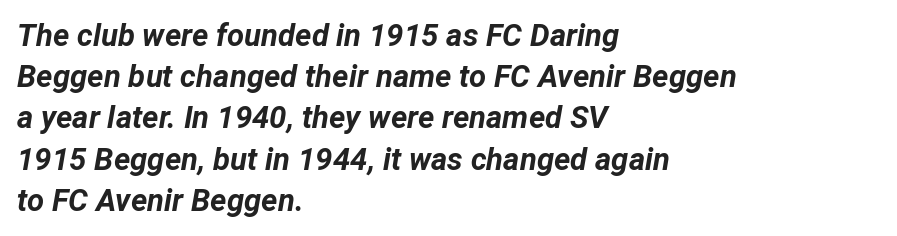
{"italic": "yes", "lean": "right", "slant_degrees": 12, "bold": "yes", "weight": "bold", "width": "normal", "stroke_contrast": "low", "x_height": "medium", "monospaced": "no", "underline": "no", "align": "left", "line_spacing": "normal", "line_spacing_ratio": 1.33, "letter_spacing": "normal", "letter_spacing_em": 0.0, "glyph_px": 31}
